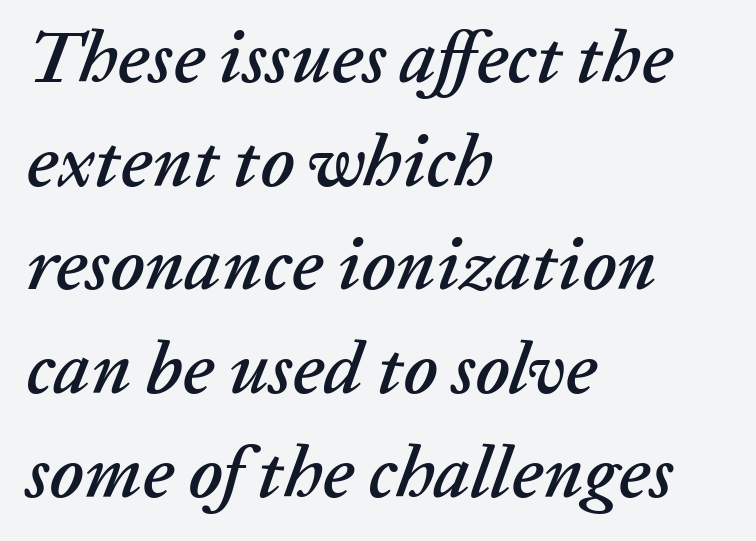
Is the letter spacing exaggerated? No — it looks like the ordinary default. Plain, unruled lines of type. These lines were composed using italics. Spacing verdict: proportional, widths tailored to each character.
